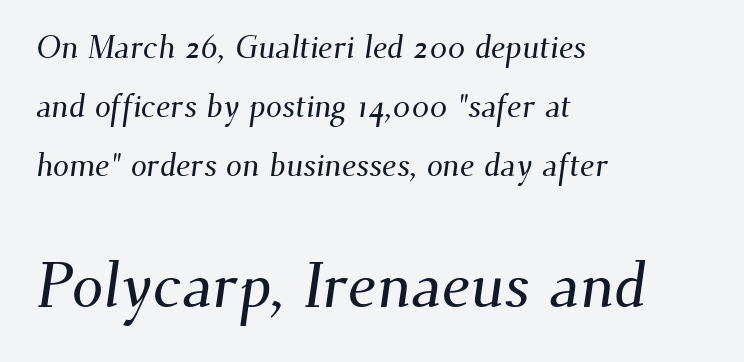
Is this a fixed-width face? No — the glyphs have proportional, varying widths. The setting favours the left margin, as ordinary paragraphs usually do. Two sizes are in play, and the larger belongs to the second block. Descenders are the only things crossing below the line.
